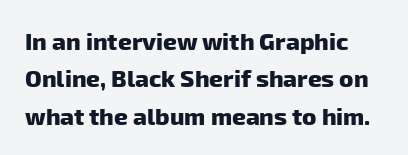
Beneath every word, the page is bare. Reading down the column, the eye jumps a familiar distance to each next line. Emphasis by weight is at full strength: bold. This rendering leaves character spacing at its baseline value.
